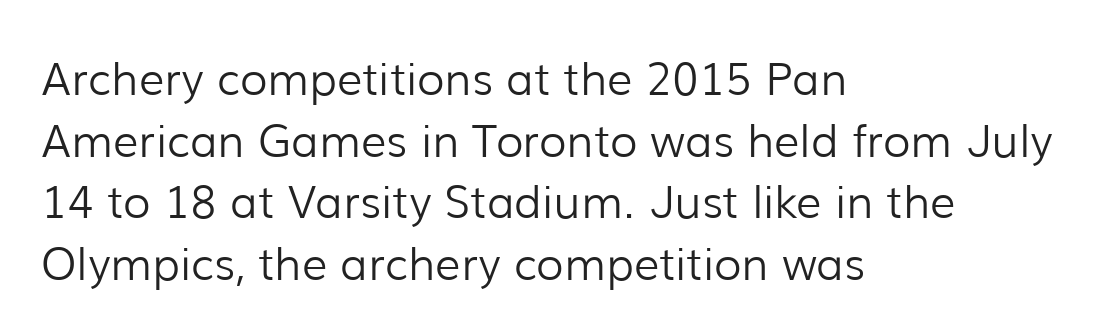
{"serif": "no", "italic": "no", "bold": "no", "weight": "light", "width": "normal", "stroke_contrast": "low", "x_height": "medium", "monospaced": "no", "underline": "no", "align": "left", "line_spacing": "normal", "line_spacing_ratio": 1.37, "letter_spacing": "normal", "letter_spacing_em": 0.0, "glyph_px": 45}
